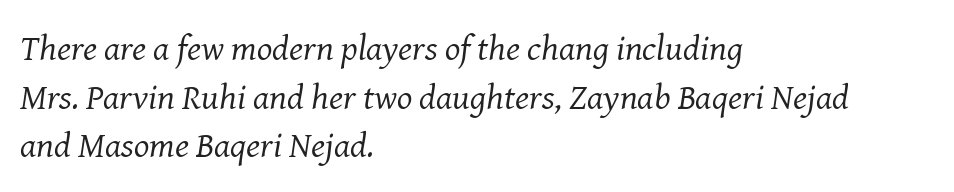
The image shows 36 px regular-weight serif type, italic (leaning right); set left-aligned, normal line spacing (1.35x), normal letter spacing, not underlined; medium stroke contrast and a medium x-height.
